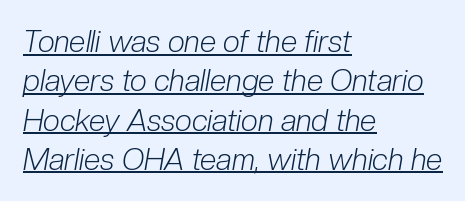
Q: Is the text bold? A: No.
Q: Is the text italic (slanted)? A: Yes, it leans right by about 10 degrees.
Q: Is the text underlined? A: Yes.
Q: How is the paragraph aligned? A: Left-aligned.
Q: Is the spacing between letters normal or unusually wide? A: Normal.
Q: Is the spacing between lines tight, normal or loose? A: Normal.
Q: Width (condensed, normal, or wide)? A: Condensed.
Q: Stroke contrast? A: Low.
Q: x-height? A: Medium.
Q: Monospaced? A: No.
